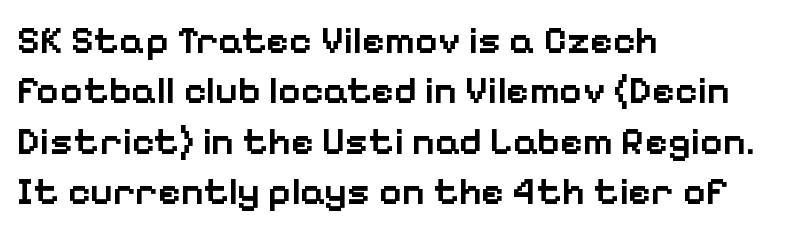
The image shows 39 px semibold sans-serif type, upright; set left-aligned, normal line spacing (1.29x), normal letter spacing, not underlined; low stroke contrast and a medium x-height.
